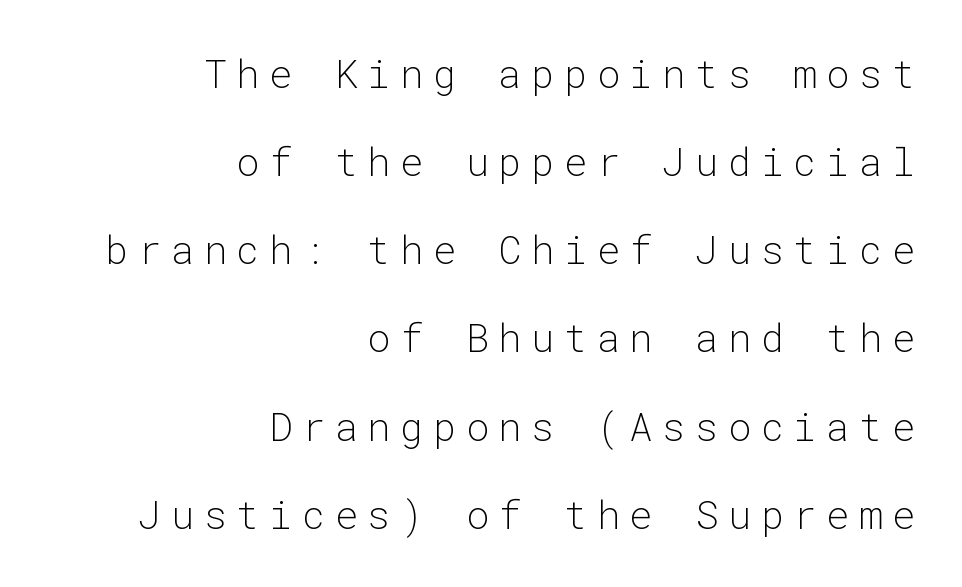
The image shows 39 px light sans-serif type, upright, monospaced; set right-aligned, loose line spacing (2.26x), unusually wide letter spacing (+0.24 em), not underlined; low stroke contrast and a medium x-height.
